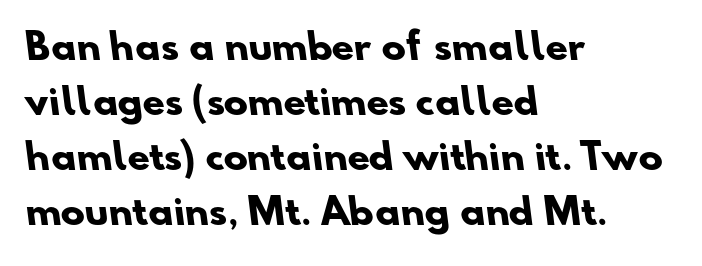
Q: Is the text bold? A: Yes.
Q: Is the typeface a serif or a sans-serif typeface? A: Sans-serif.
Q: Is the text underlined? A: No.
Q: How is the paragraph aligned? A: Left-aligned.
Q: Is the spacing between letters normal or unusually wide? A: Normal.
Q: Is the spacing between lines tight, normal or loose? A: Normal.
Q: Width (condensed, normal, or wide)? A: Normal.
Q: Stroke contrast? A: Low.
Q: x-height? A: Small.
Q: Monospaced? A: No.
